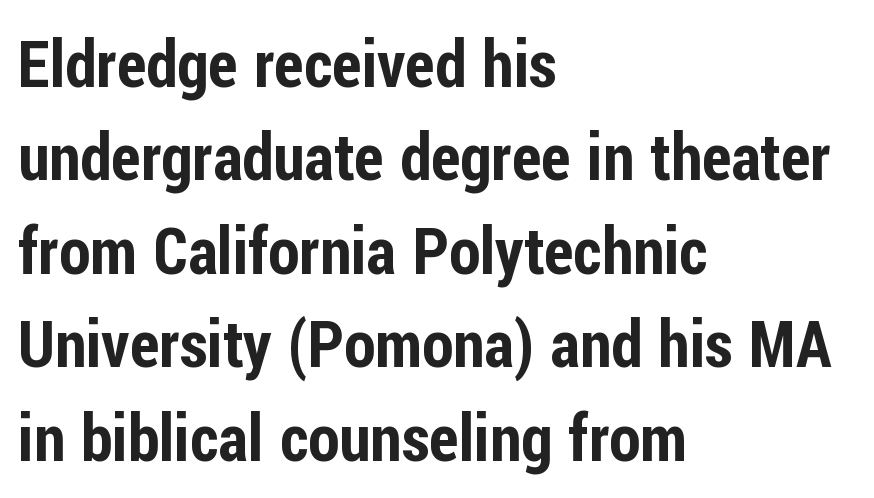
{"serif": "no", "italic": "no", "width": "condensed", "stroke_contrast": "low", "x_height": "medium", "monospaced": "no", "underline": "no", "align": "left", "line_spacing": "normal", "line_spacing_ratio": 1.46, "letter_spacing": "normal", "letter_spacing_em": 0.0, "glyph_px": 64}
